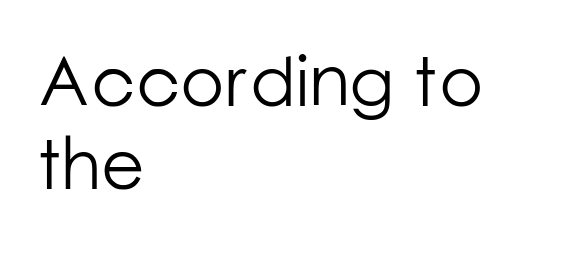
The image shows 71 px light sans-serif type, upright; set left-aligned, line spacing 1.17x, normal letter spacing, not underlined; low stroke contrast and a medium x-height.
